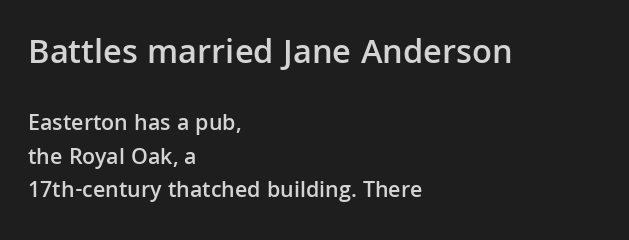
Q: Is the text bold? A: Semi-bold.
Q: Is the text italic (slanted)? A: No, it is upright.
Q: Is the typeface a serif or a sans-serif typeface? A: Sans-serif.
Q: Is the text underlined? A: No.
Q: How is the paragraph aligned? A: Left-aligned.
Q: Is the spacing between letters normal or unusually wide? A: Normal.
Q: Is the spacing between lines tight, normal or loose? A: Normal.
Q: Which block of text is set in a larger size, the first (top) or the second (bottom)? A: The first (top) one.
Q: Width (condensed, normal, or wide)? A: Normal.
Q: Stroke contrast? A: Low.
Q: x-height? A: Medium.
Q: Monospaced? A: No.
